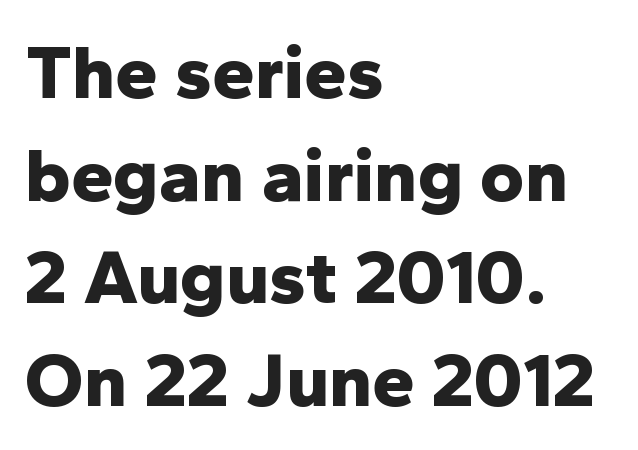
The image shows 76 px bold sans-serif type, upright; set left-aligned, normal line spacing (1.35x), normal letter spacing, not underlined; low stroke contrast and a medium x-height.
